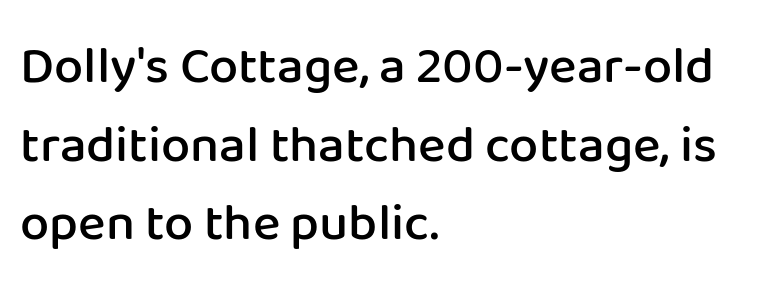
{"serif": "no", "italic": "no", "bold": "semi", "weight": "semibold", "width": "normal", "stroke_contrast": "low", "x_height": "medium", "monospaced": "no", "underline": "no", "align": "left", "line_spacing": "normal", "line_spacing_ratio": 1.51, "letter_spacing": "normal", "letter_spacing_em": 0.0, "glyph_px": 52}
